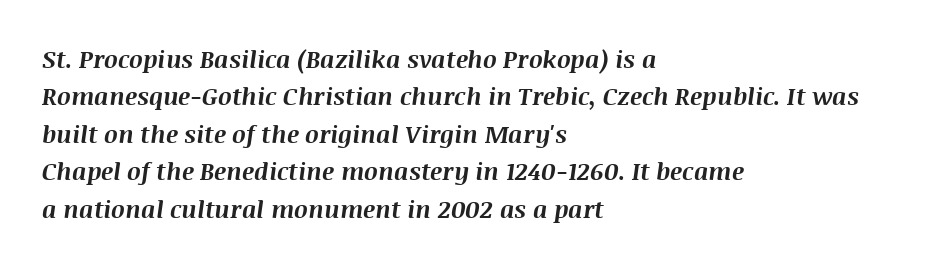
{"italic": "yes", "lean": "right", "slant_degrees": 8, "bold": "yes", "underline": "no", "align": "left", "line_spacing": "normal", "line_spacing_ratio": 1.56, "letter_spacing": "normal", "letter_spacing_em": 0.0, "glyph_px": 24}
